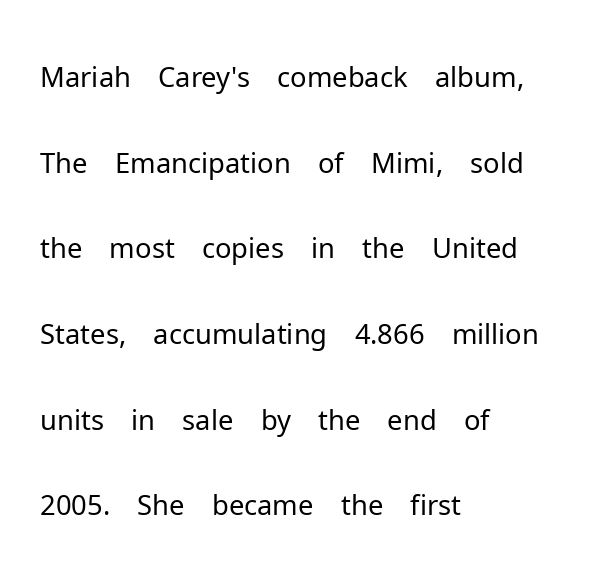
The image shows 56 px light sans-serif type, upright; set left-aligned, normal line spacing (1.53x), normal letter spacing, not underlined; low stroke contrast and a medium x-height.
